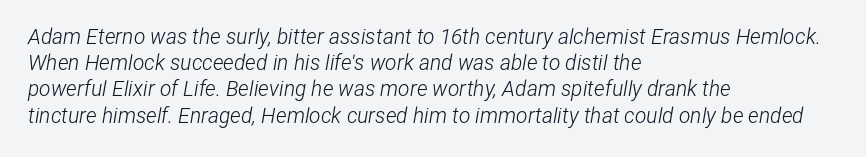
The image shows 21 px text type, italic (leaning right); set left-aligned, normal line spacing (1.25x), normal letter spacing, not underlined.
